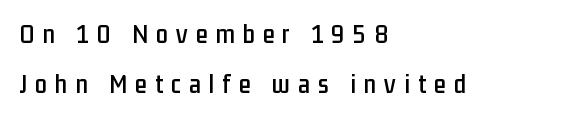
Q: Is the text italic (slanted)? A: No, it is upright.
Q: Is the text underlined? A: No.
Q: How is the paragraph aligned? A: Left-aligned.
Q: Is the spacing between letters normal or unusually wide? A: Unusually wide.
